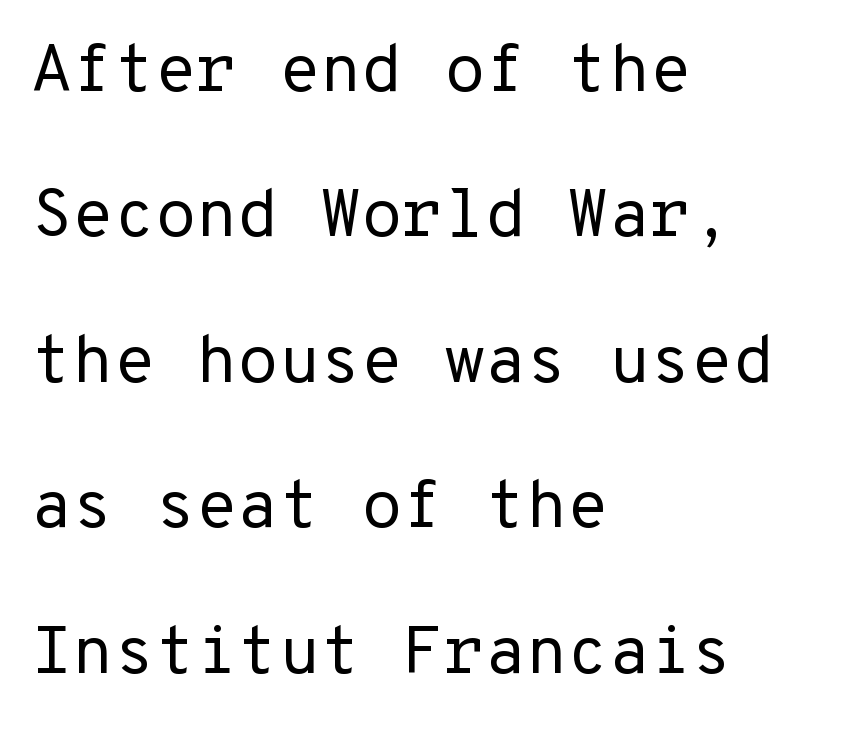
Q: Is the text bold? A: No.
Q: Is the text italic (slanted)? A: No, it is upright.
Q: Is the typeface a serif or a sans-serif typeface? A: Sans-serif.
Q: Is the text underlined? A: No.
Q: How is the paragraph aligned? A: Left-aligned.
Q: Is the spacing between letters normal or unusually wide? A: Normal.
Q: Is the spacing between lines tight, normal or loose? A: Loose.
Q: Width (condensed, normal, or wide)? A: Normal.
Q: Stroke contrast? A: Low.
Q: x-height? A: Medium.
Q: Monospaced? A: Yes.
